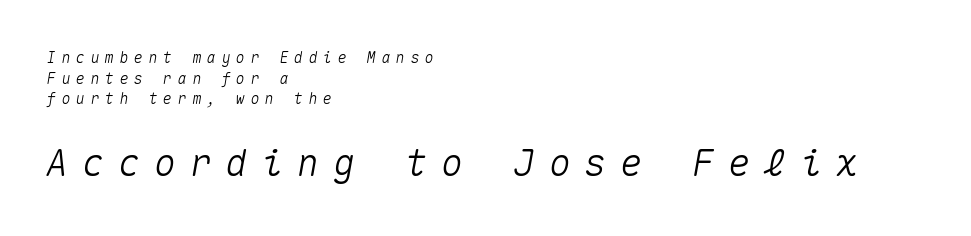
Q: Is the text italic (slanted)? A: Yes, it leans right by about 10 degrees.
Q: Is the text underlined? A: No.
Q: How is the paragraph aligned? A: Left-aligned.
Q: Is the spacing between letters normal or unusually wide? A: Unusually wide.
Q: Is the spacing between lines tight, normal or loose? A: Normal.
Q: Which block of text is set in a larger size, the first (top) or the second (bottom)? A: The second (bottom) one.
Q: Width (condensed, normal, or wide)? A: Normal.
Q: Stroke contrast? A: Medium.
Q: x-height? A: Medium.
Q: Monospaced? A: Yes.
